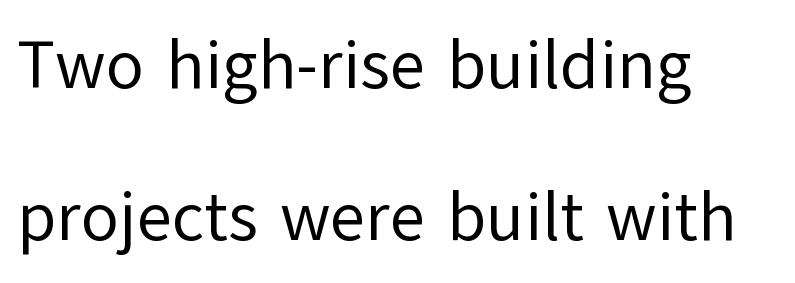
{"serif": "no", "italic": "no", "bold": "no", "weight": "regular", "width": "normal", "stroke_contrast": "low", "x_height": "medium", "monospaced": "no", "underline": "no", "align": "left", "line_spacing": "loose", "line_spacing_ratio": 2.21, "letter_spacing": "normal", "letter_spacing_em": 0.0, "glyph_px": 69}
